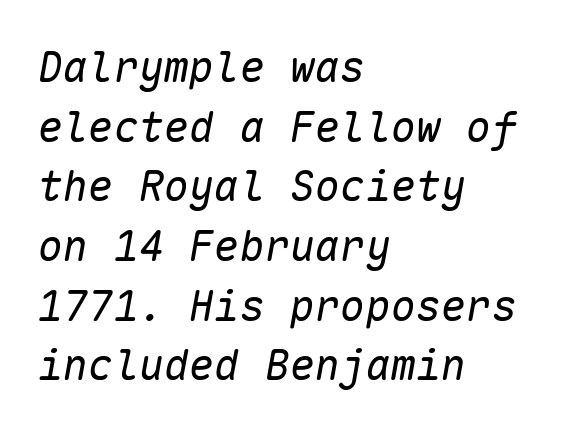
Q: Is the text bold? A: No.
Q: Is the text italic (slanted)? A: Yes, it leans right by about 10 degrees.
Q: Is the text underlined? A: No.
Q: How is the paragraph aligned? A: Left-aligned.
Q: Is the spacing between letters normal or unusually wide? A: Normal.
Q: Is the spacing between lines tight, normal or loose? A: Normal.
Q: Width (condensed, normal, or wide)? A: Normal.
Q: Stroke contrast? A: Low.
Q: x-height? A: Medium.
Q: Monospaced? A: Yes.
